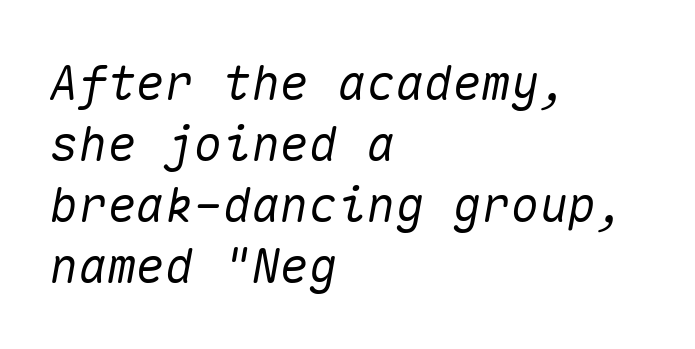
The image shows 48 px text type, italic (leaning right), monospaced; set left-aligned, normal line spacing (1.27x), normal letter spacing, not underlined; medium stroke contrast and a medium x-height.
